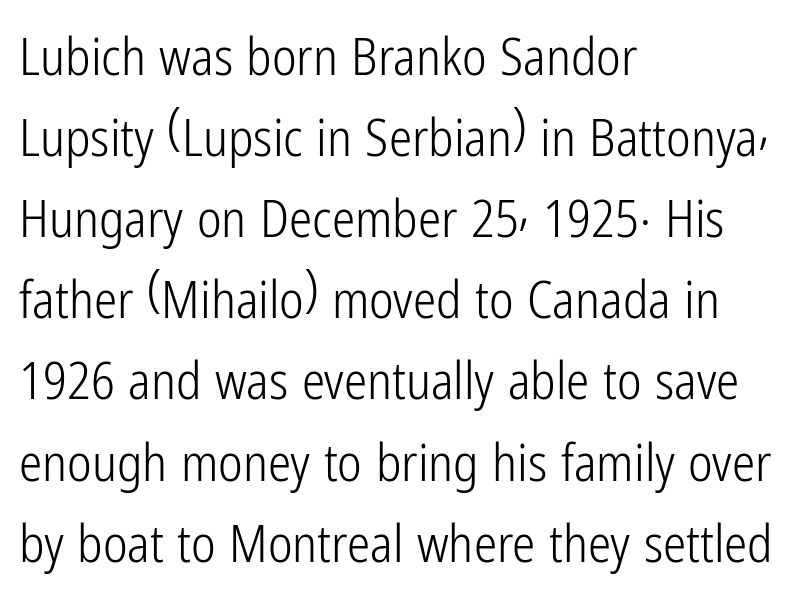
Q: Is the text bold? A: No.
Q: Is the text italic (slanted)? A: No, it is upright.
Q: Is the typeface a serif or a sans-serif typeface? A: Sans-serif.
Q: Is the text underlined? A: No.
Q: How is the paragraph aligned? A: Left-aligned.
Q: Is the spacing between letters normal or unusually wide? A: Normal.
Q: Is the spacing between lines tight, normal or loose? A: Normal.
Q: Width (condensed, normal, or wide)? A: Condensed.
Q: Stroke contrast? A: Low.
Q: x-height? A: Medium.
Q: Monospaced? A: No.
